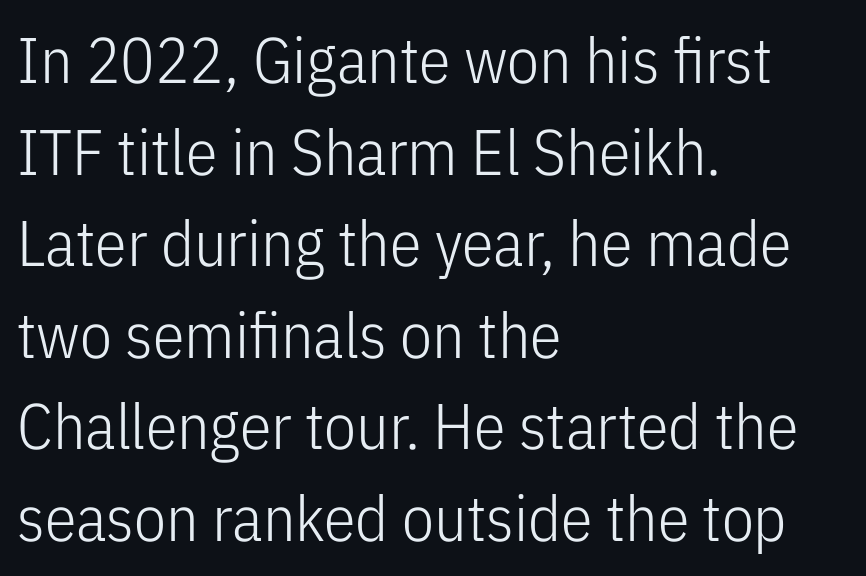
Heaviness? Minimal to ordinary, like unemphasized prose. Italic: no, the glyphs are upright roman. This sample uses plain, unmodified letter spacing. Stroke terminals: plain, sans-serif. Reading down the block, your eye returns to a fixed left position each line. Vertically, the passage feels balanced, rows spaced as you'd expect.
